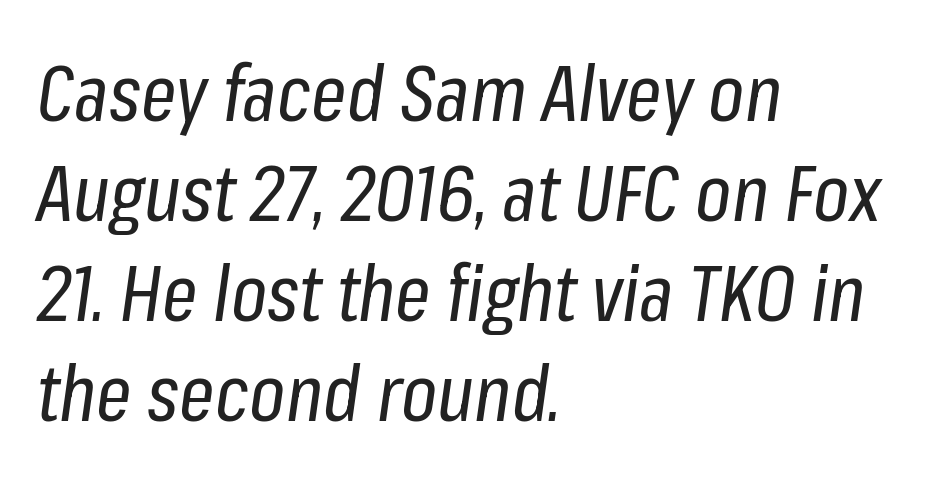
The image shows 78 px regular-weight, condensed type, italic (leaning right); set left-aligned, normal line spacing (1.28x), normal letter spacing, not underlined; low stroke contrast and a medium x-height.
